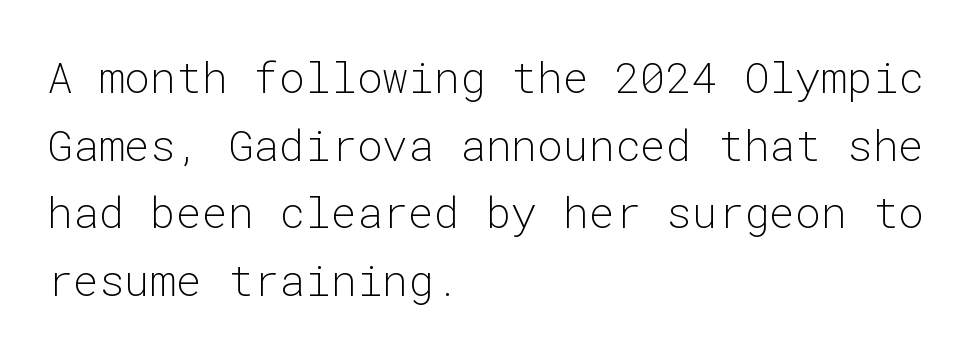
There is no visible air inserted between adjacent glyphs. Horizontal bands of white between lines are of average thickness. The letters look calm and open, with moderate or lighter stems. Think of a typewriter: that constant character pitch is what you see here. This is the regular roman posture of the typeface.
